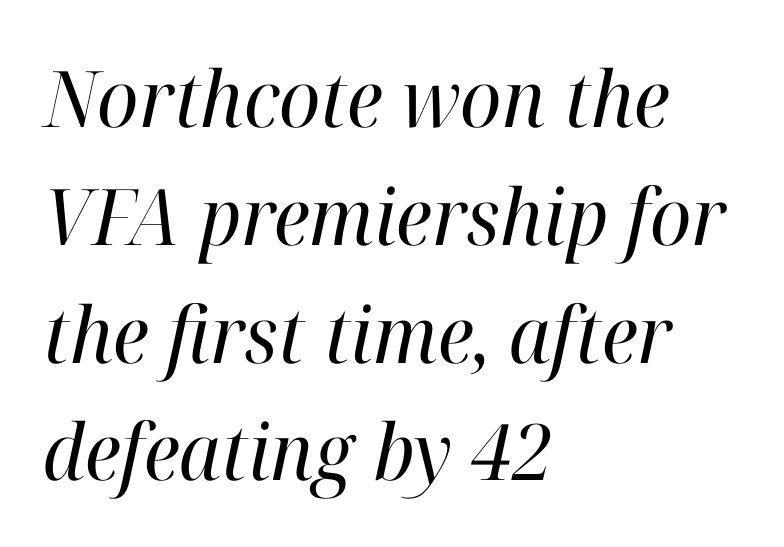
Is the type heavy? It reads as light-to-regular instead. Font category for this specimen: serif. Spacing verdict: proportional, widths tailored to each character. The lines are quadded left. Looking at the ascenders, they clearly lean. Letters rest on an invisible, unmarked baseline.
